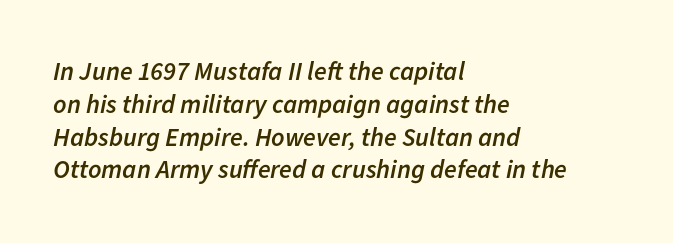
Q: Is the text bold? A: Semi-bold.
Q: Is the text italic (slanted)? A: Yes, it leans right by about 11 degrees.
Q: Is the text underlined? A: No.
Q: How is the paragraph aligned? A: Left-aligned.
Q: Is the spacing between letters normal or unusually wide? A: Normal.
Q: Is the spacing between lines tight, normal or loose? A: Normal.
